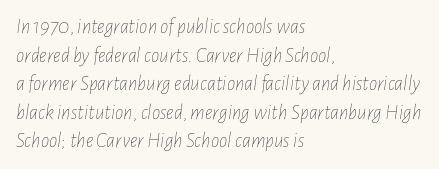
Q: Is the text bold? A: No.
Q: Is the text italic (slanted)? A: Yes, it leans right by about 7 degrees.
Q: Is the text underlined? A: No.
Q: How is the paragraph aligned? A: Left-aligned.
Q: Is the spacing between letters normal or unusually wide? A: Normal.
Q: Is the spacing between lines tight, normal or loose? A: Normal.
